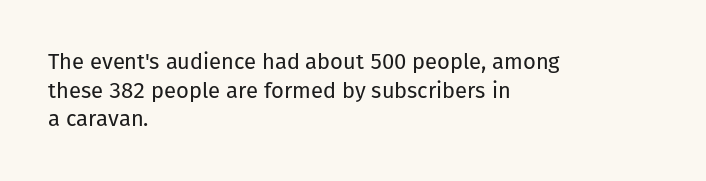
The image shows 22 px text type, upright; set left-aligned, normal line spacing (1.3x), normal letter spacing, not underlined.
